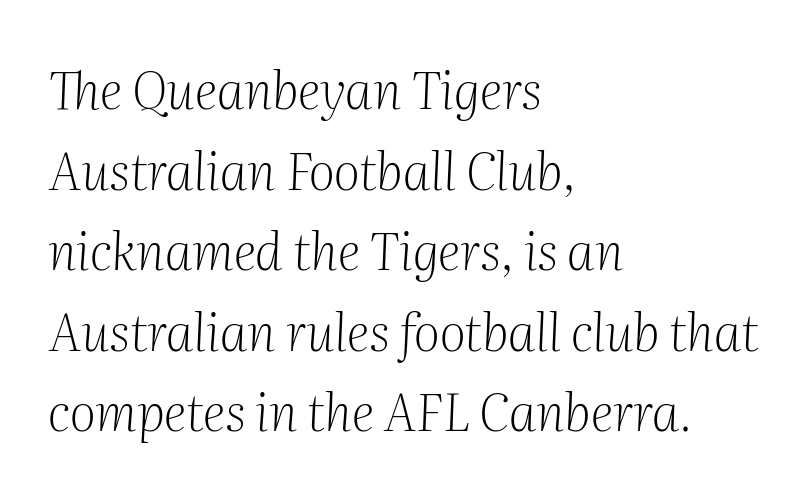
Q: Is the text bold? A: No.
Q: Is the text italic (slanted)? A: Yes, it leans right by about 2 degrees.
Q: Is the typeface a serif or a sans-serif typeface? A: Serif.
Q: Is the text underlined? A: No.
Q: How is the paragraph aligned? A: Left-aligned.
Q: Is the spacing between letters normal or unusually wide? A: Normal.
Q: Is the spacing between lines tight, normal or loose? A: Normal.
Q: Width (condensed, normal, or wide)? A: Normal.
Q: Stroke contrast? A: Medium.
Q: x-height? A: Medium.
Q: Monospaced? A: No.
